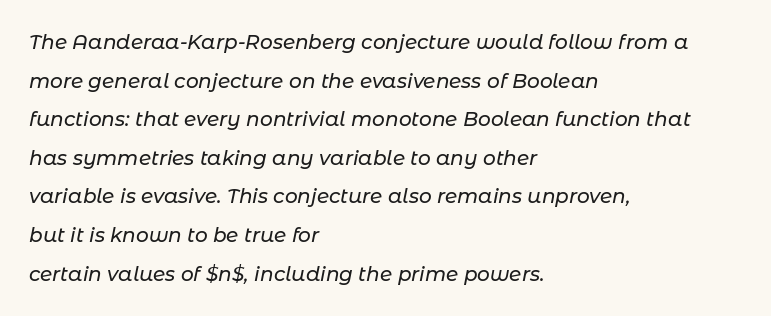
The image shows 20 px text type, italic (leaning right); set left-aligned, loose line spacing (1.93x), normal letter spacing, not underlined.
